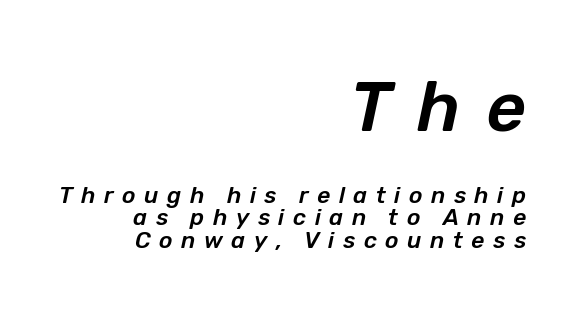
Q: Is the text italic (slanted)? A: Yes, it leans right by about 12 degrees.
Q: Is the text underlined? A: No.
Q: How is the paragraph aligned? A: Right-aligned.
Q: Is the spacing between letters normal or unusually wide? A: Unusually wide.
Q: Is the spacing between lines tight, normal or loose? A: Tight.
Q: Which block of text is set in a larger size, the first (top) or the second (bottom)? A: The first (top) one.
Q: Width (condensed, normal, or wide)? A: Normal.
Q: Stroke contrast? A: Low.
Q: x-height? A: Medium.
Q: Monospaced? A: No.
